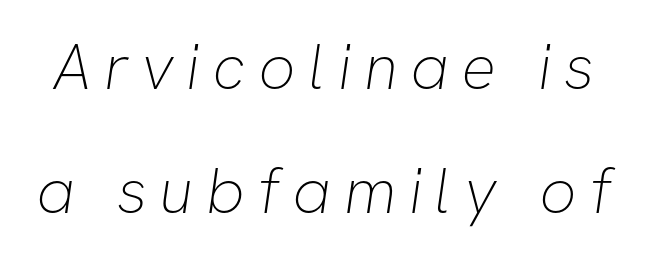
Q: Is the text bold? A: No.
Q: Is the typeface a serif or a sans-serif typeface? A: Sans-serif.
Q: Is the text underlined? A: No.
Q: Is the spacing between lines tight, normal or loose? A: Loose.
Q: Width (condensed, normal, or wide)? A: Normal.
Q: Stroke contrast? A: Low.
Q: x-height? A: Medium.
Q: Monospaced? A: No.
